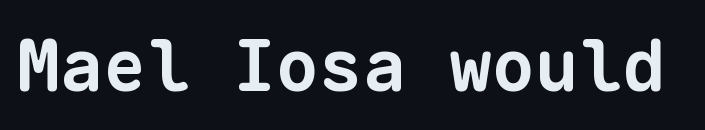
The image shows 72 px bold sans-serif type, monospaced; set normal letter spacing, not underlined; low stroke contrast and a medium x-height.
